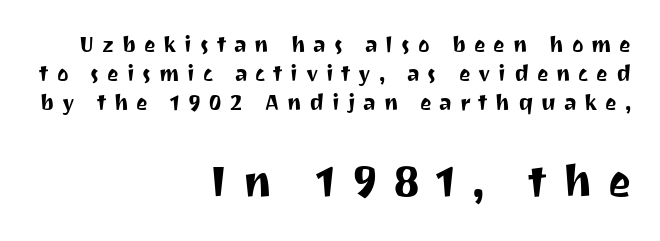
Q: Is the text italic (slanted)? A: No, it is upright.
Q: Is the typeface a serif or a sans-serif typeface? A: Sans-serif.
Q: Is the text underlined? A: No.
Q: How is the paragraph aligned? A: Right-aligned.
Q: Is the spacing between letters normal or unusually wide? A: Unusually wide.
Q: Is the spacing between lines tight, normal or loose? A: Normal.
Q: Which block of text is set in a larger size, the first (top) or the second (bottom)? A: The second (bottom) one.
Q: Width (condensed, normal, or wide)? A: Normal.
Q: Stroke contrast? A: Medium.
Q: x-height? A: Medium.
Q: Monospaced? A: No.
